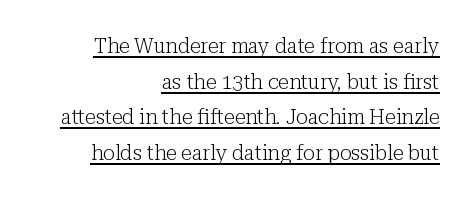
{"italic": "no", "bold": "no", "underline": "yes", "align": "right", "line_spacing_ratio": 1.78, "letter_spacing": "normal", "letter_spacing_em": 0.0, "glyph_px": 20}
